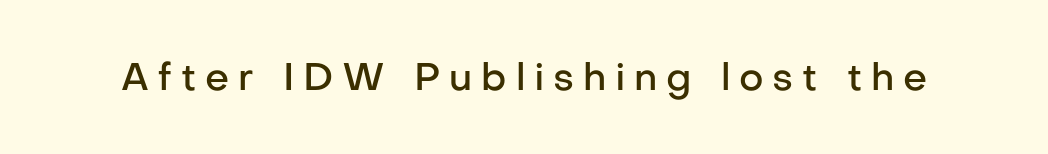
{"serif": "no", "italic": "no", "bold": "semi", "weight": "semibold", "width": "normal", "stroke_contrast": "low", "x_height": "medium", "monospaced": "no", "underline": "no", "letter_spacing": "wide", "letter_spacing_em": 0.23, "glyph_px": 38}
